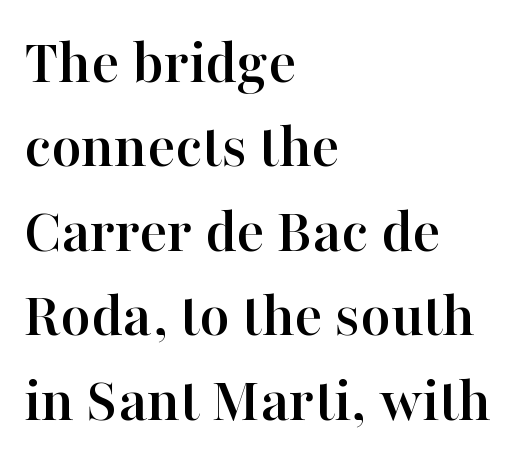
{"serif": "yes", "italic": "no", "width": "normal", "stroke_contrast": "high", "x_height": "medium", "monospaced": "no", "underline": "no", "align": "left", "line_spacing": "normal", "line_spacing_ratio": 1.3, "letter_spacing": "normal", "letter_spacing_em": 0.0, "glyph_px": 65}
